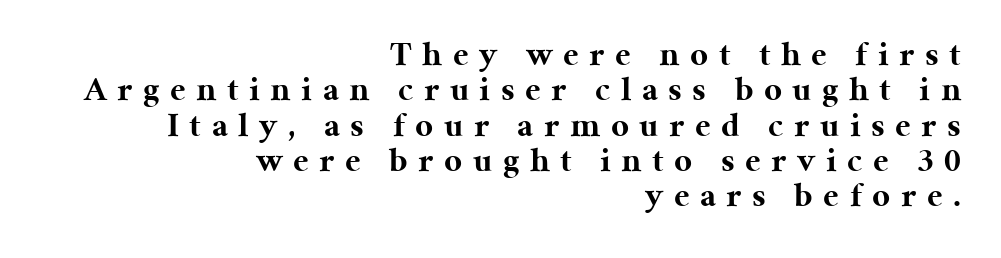
Q: Is the text bold? A: Yes.
Q: Is the text italic (slanted)? A: No, it is upright.
Q: Is the typeface a serif or a sans-serif typeface? A: Serif.
Q: Is the text underlined? A: No.
Q: How is the paragraph aligned? A: Right-aligned.
Q: Is the spacing between letters normal or unusually wide? A: Unusually wide.
Q: Is the spacing between lines tight, normal or loose? A: Tight.
Q: Width (condensed, normal, or wide)? A: Normal.
Q: Stroke contrast? A: Medium.
Q: x-height? A: Medium.
Q: Monospaced? A: No.
